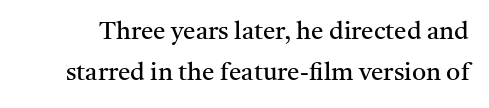
Q: Is the text bold? A: No.
Q: Is the text italic (slanted)? A: No, it is upright.
Q: Is the text underlined? A: No.
Q: Is the spacing between letters normal or unusually wide? A: Normal.
Q: Is the spacing between lines tight, normal or loose? A: Normal.
